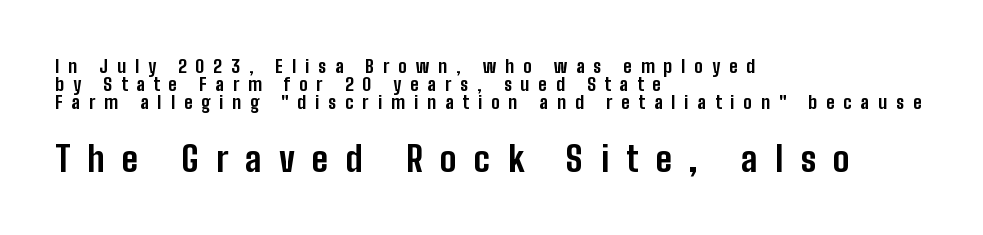
{"serif": "no", "italic": "no", "bold": "yes", "weight": "bold", "width": "condensed", "stroke_contrast": "low", "x_height": "medium", "monospaced": "no", "underline": "no", "align": "left", "line_spacing": "tight", "line_spacing_ratio": 1.0, "letter_spacing": "wide", "letter_spacing_em": 0.5, "larger_block": "second", "size_ratio": 1.94, "glyph_px": 35}
